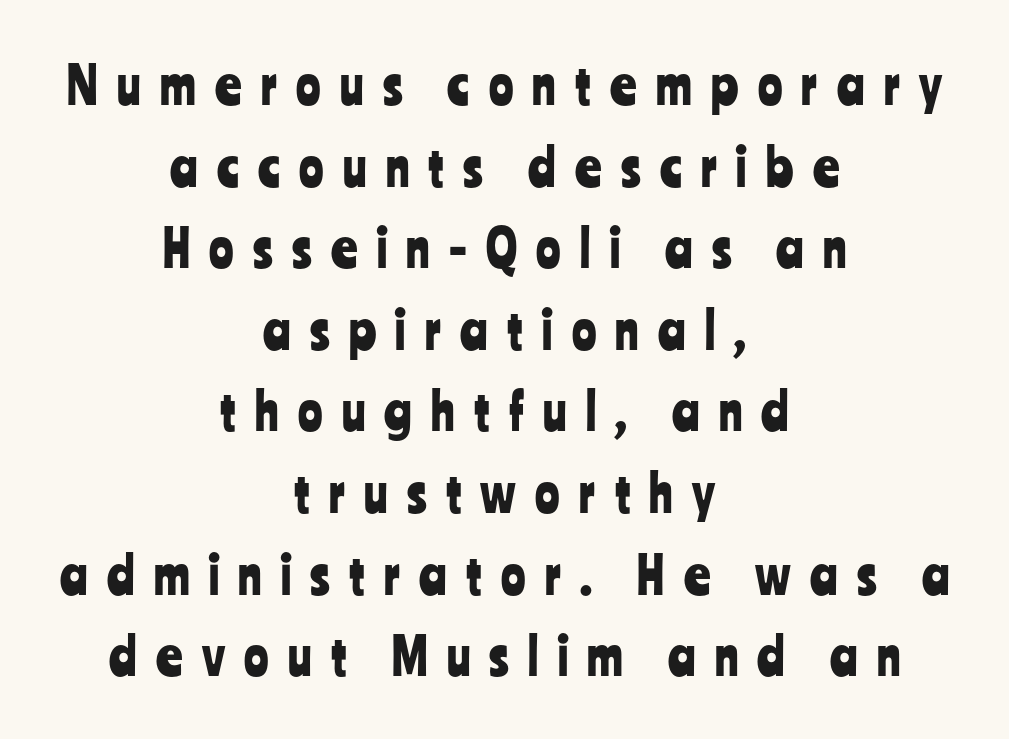
Stroke terminals: plain, sans-serif. Does extra space separate the letters? Yes, quite a lot of it. Italic? Not at all — the glyphs are vertical. You could not count columns in this text — the font is proportionally spaced. Rows of type keep a routine distance in the vertical direction. These lines stack symmetrically, like a column narrowing and widening about its center.
